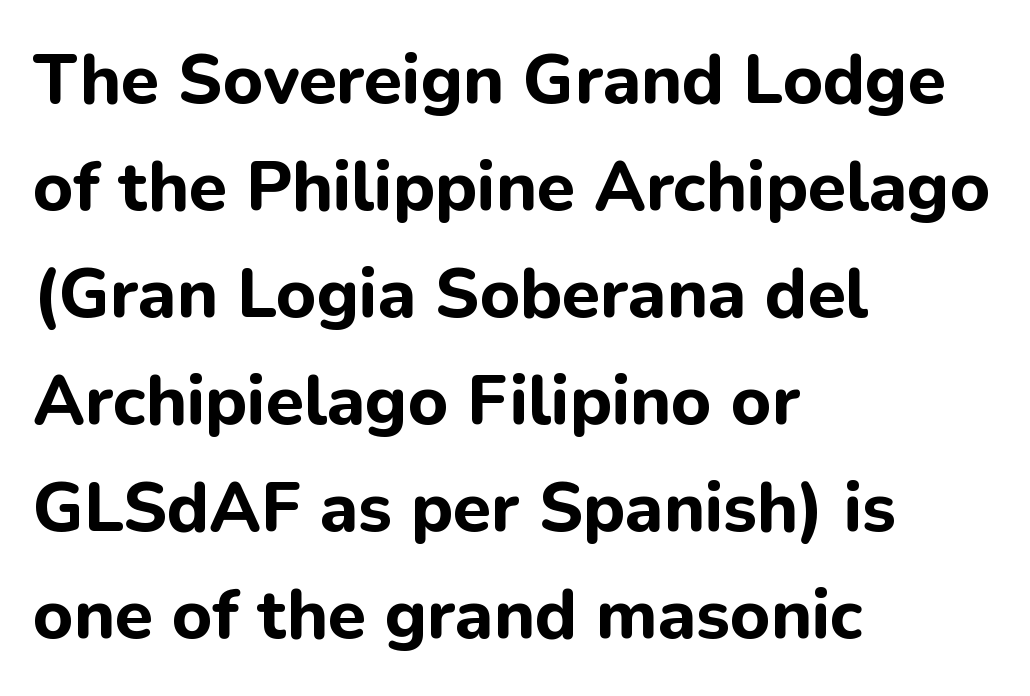
The specimen reads as upright at a glance. Where is the straight margin? On the left. The space beneath each line is pristine and unruled. Vertically, the passage feels balanced, rows spaced as you'd expect.
